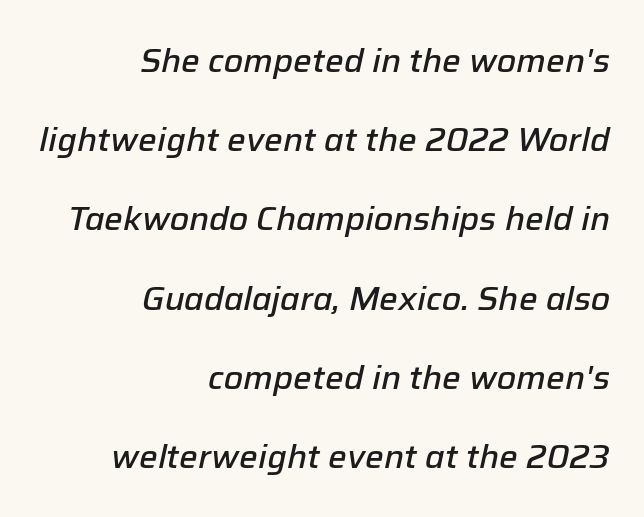
Q: Is the text bold? A: Semi-bold.
Q: Is the text italic (slanted)? A: Yes, it leans right by about 12 degrees.
Q: Is the text underlined? A: No.
Q: How is the paragraph aligned? A: Right-aligned.
Q: Is the spacing between letters normal or unusually wide? A: Normal.
Q: Is the spacing between lines tight, normal or loose? A: Loose.
Q: Width (condensed, normal, or wide)? A: Normal.
Q: Stroke contrast? A: Low.
Q: x-height? A: Medium.
Q: Monospaced? A: No.
